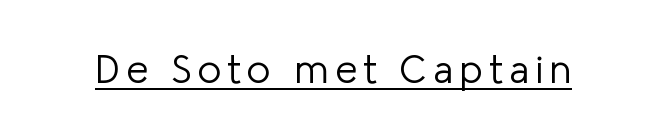
{"serif": "no", "italic": "no", "bold": "no", "weight": "light", "width": "normal", "stroke_contrast": "low", "x_height": "medium", "monospaced": "no", "underline": "yes", "glyph_px": 40}
